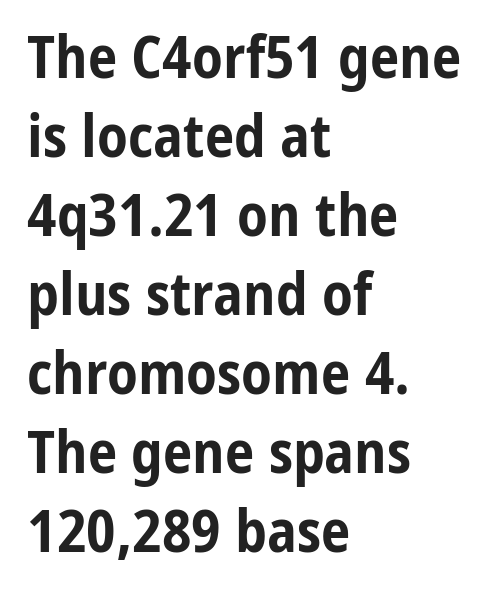
The image shows 59 px bold, condensed sans-serif type, upright; set left-aligned, normal line spacing (1.34x), normal letter spacing, not underlined; low stroke contrast and a medium x-height.
